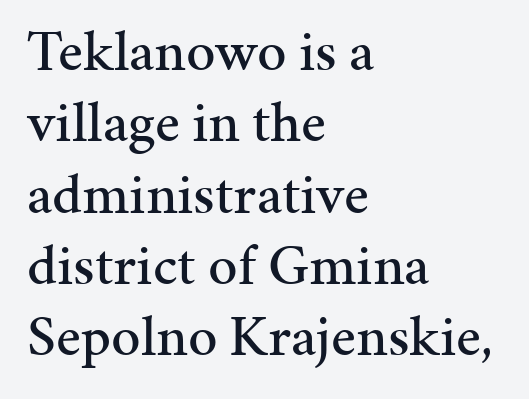
{"serif": "yes", "italic": "no", "width": "normal", "stroke_contrast": "medium", "x_height": "medium", "monospaced": "no", "underline": "no", "align": "left", "line_spacing_ratio": 1.23, "letter_spacing": "normal", "letter_spacing_em": 0.0, "glyph_px": 58}
